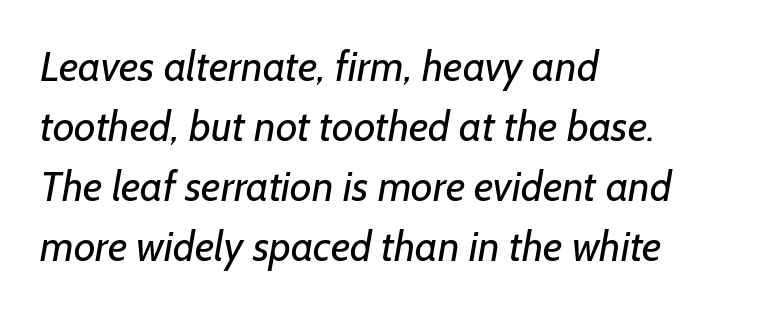
{"serif": "no", "bold": "no", "weight": "regular", "width": "normal", "stroke_contrast": "low", "x_height": "medium", "monospaced": "no", "underline": "no", "align": "left", "line_spacing": "normal", "line_spacing_ratio": 1.43, "letter_spacing": "normal", "letter_spacing_em": 0.0, "glyph_px": 42}
